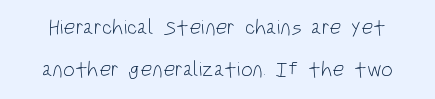
The image shows 21 px text type, upright; set loose line spacing (2.02x), normal letter spacing, not underlined.
